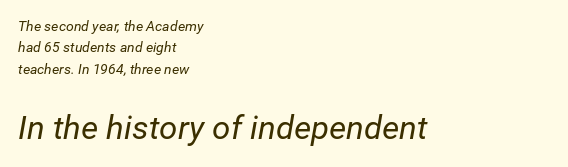
When letters slant like this, we call the style italic. A student would call this left alignment; a typographer would say flush left, rag right. Small over large — that's the arrangement of the two blocks here. Underlining? Definitely not there. In terms of letterspacing, this is plain default setting.
